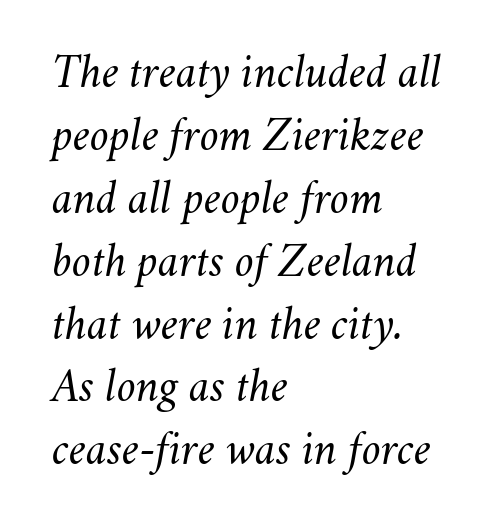
{"italic": "yes", "lean": "right", "slant_degrees": 11, "bold": "no", "weight": "light", "width": "normal", "stroke_contrast": "medium", "x_height": "small", "monospaced": "no", "underline": "no", "align": "left", "line_spacing": "normal", "line_spacing_ratio": 1.31, "letter_spacing": "normal", "letter_spacing_em": 0.0, "glyph_px": 48}
